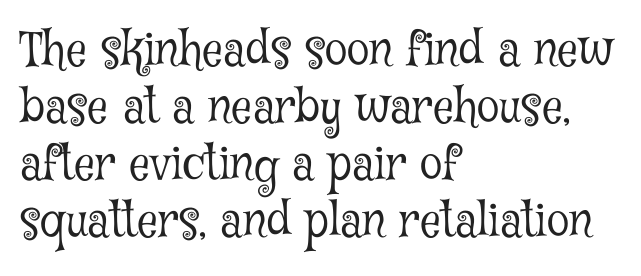
{"serif": "yes", "italic": "no", "bold": "no", "weight": "light", "width": "condensed", "stroke_contrast": "low", "x_height": "medium", "monospaced": "no", "underline": "no", "align": "left", "line_spacing_ratio": 1.24, "letter_spacing": "normal", "letter_spacing_em": 0.0, "glyph_px": 46}
